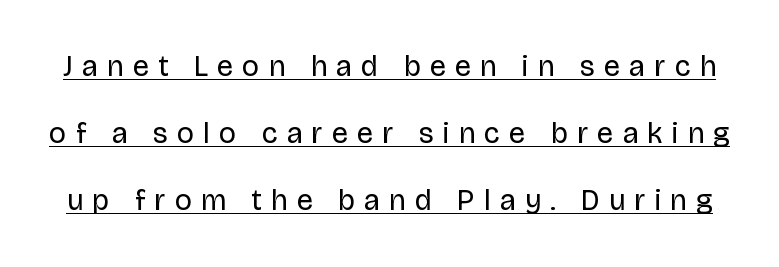
Stroke mass is kept to a normal reading level or below. What kind of face is this? One without serifs — a sans. A typographer would call this underscored text. The rendering inserts visible extra space after every character. Do the characters align in a grid? No, the font is proportional. Regarding leading, the lines here are spaced well apart.
